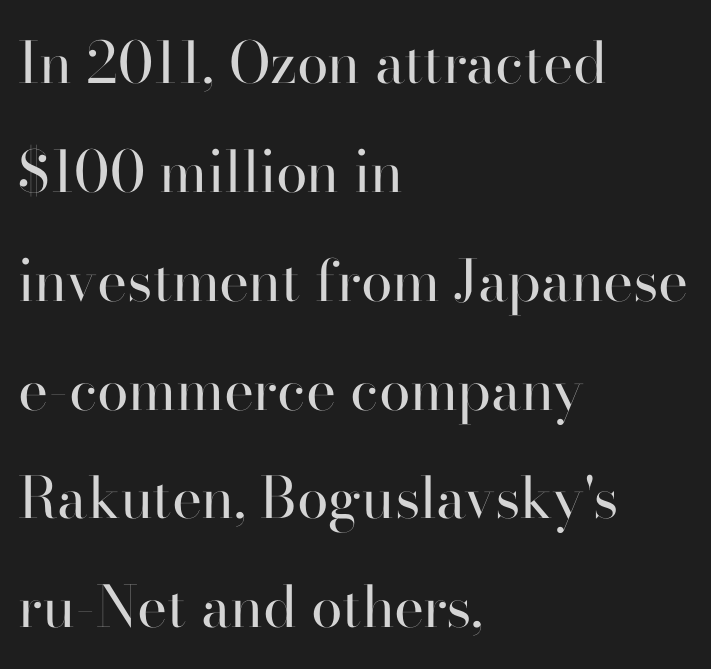
The image shows 57 px regular-weight serif type, upright; set left-aligned, loose line spacing (1.91x), normal letter spacing, not underlined; high stroke contrast and a small x-height.
